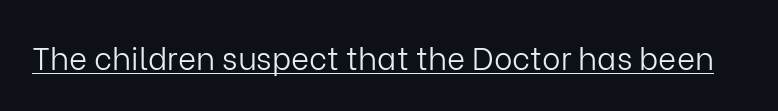
Q: Is the text bold? A: No.
Q: Is the text italic (slanted)? A: No, it is upright.
Q: Is the typeface a serif or a sans-serif typeface? A: Sans-serif.
Q: Is the text underlined? A: Yes.
Q: Is the spacing between letters normal or unusually wide? A: Normal.
Q: Width (condensed, normal, or wide)? A: Normal.
Q: Stroke contrast? A: Low.
Q: x-height? A: Medium.
Q: Monospaced? A: No.
